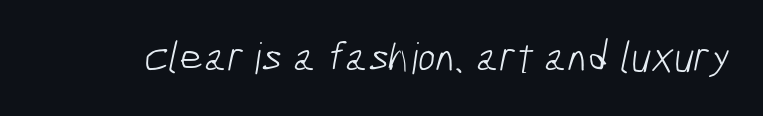
I'd call this a sans setting — the letters go barefoot. Ink coverage per letter is moderate at most. Think of a printed novel: that variable character pitch is what you see here. A clean baseline with only descenders dipping below it. The line texture is even and compact thanks to regular tracking.
